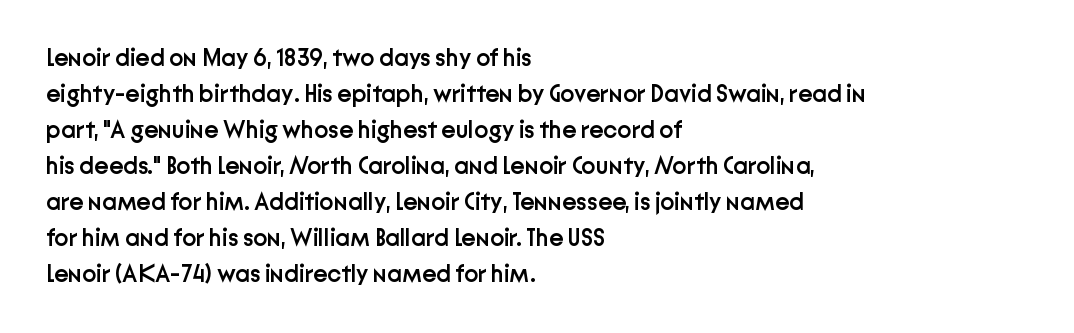
The image shows 24 px text type, upright; set left-aligned, normal line spacing (1.5x), normal letter spacing, not underlined.
